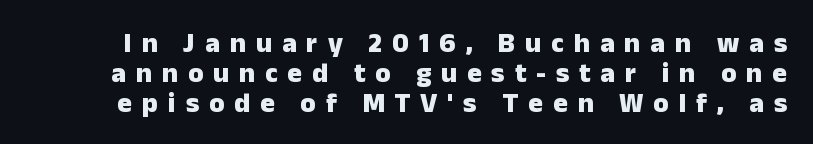
{"serif": "no", "italic": "no", "bold": "yes", "weight": "heavy", "width": "normal", "stroke_contrast": "low", "x_height": "medium", "monospaced": "no", "underline": "no", "line_spacing": "tight", "line_spacing_ratio": 1.07, "letter_spacing": "wide", "letter_spacing_em": 0.35, "glyph_px": 28}
